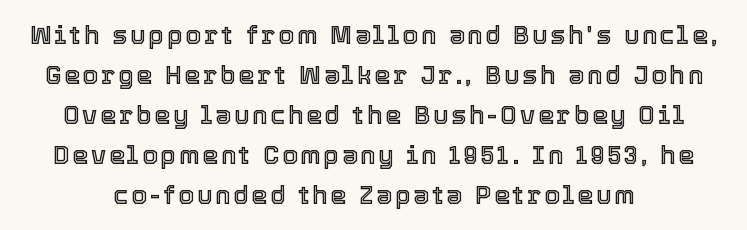
The image shows 25 px text type, upright; set centered, normal line spacing (1.6x), not underlined.
